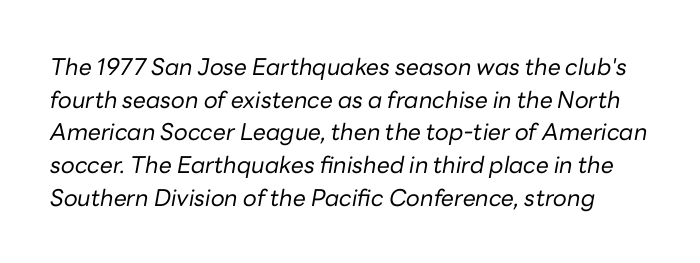
{"italic": "yes", "lean": "right", "slant_degrees": 10, "bold": "no", "underline": "no", "line_spacing": "normal", "line_spacing_ratio": 1.42, "letter_spacing": "normal", "letter_spacing_em": 0.0, "glyph_px": 23}
